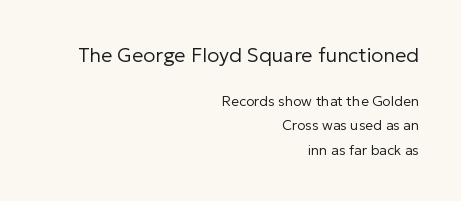
{"italic": "no", "bold": "no", "underline": "no", "align": "right", "line_spacing_ratio": 1.72, "letter_spacing": "normal", "letter_spacing_em": 0.0, "larger_block": "first", "size_ratio": 1.43, "glyph_px": 20}
